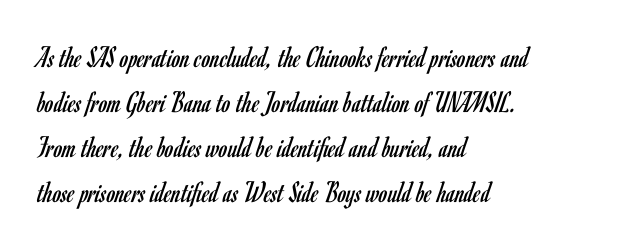
{"serif": "no", "bold": "no", "weight": "regular", "width": "condensed", "stroke_contrast": "low", "x_height": "small", "monospaced": "no", "underline": "no", "align": "left", "line_spacing": "normal", "line_spacing_ratio": 1.45, "letter_spacing": "normal", "letter_spacing_em": 0.0, "glyph_px": 31}
